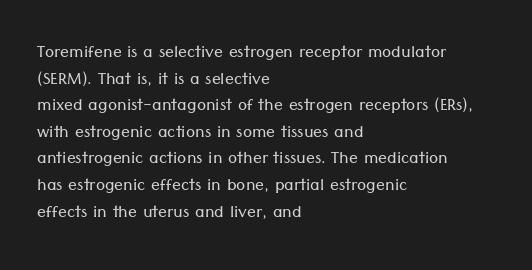
The image shows 22 px text type, upright; set left-aligned, line spacing 1.21x, normal letter spacing, not underlined.
